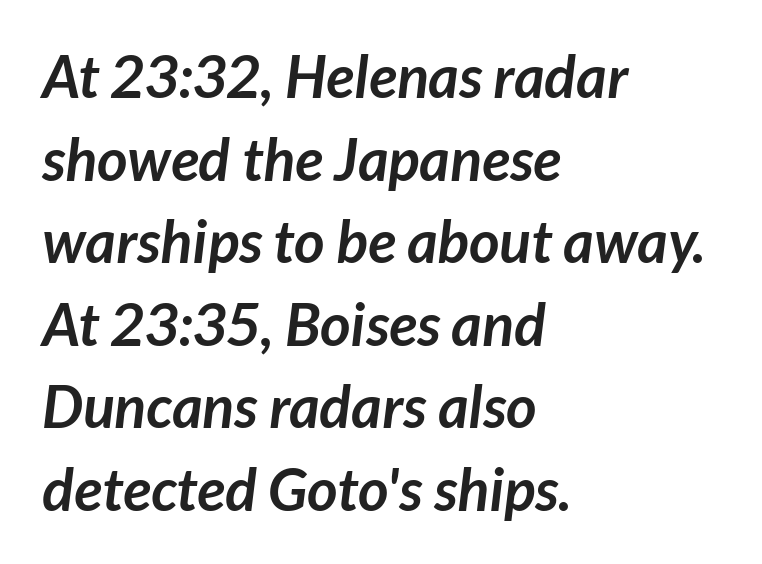
Honestly, the row spacing looks completely unremarkable. This sample uses plain, unmodified letter spacing. As a designer I'd log this as weight 700, bold. The passage is arranged the way most books set body copy — flush left.
